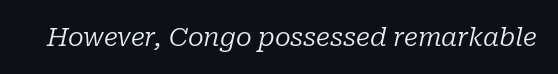
{"italic": "yes", "lean": "right", "slant_degrees": 10, "bold": "no", "underline": "no", "letter_spacing": "normal", "letter_spacing_em": 0.0, "glyph_px": 26}
